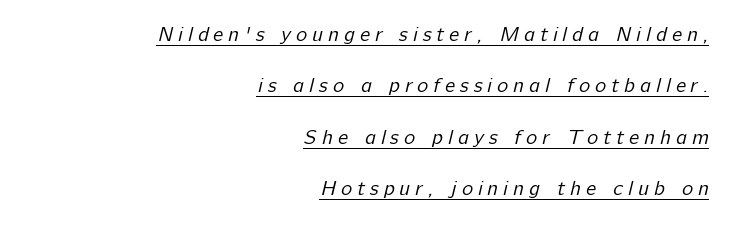
{"bold": "no", "underline": "yes", "align": "right", "line_spacing": "loose", "line_spacing_ratio": 2.45, "letter_spacing": "wide", "letter_spacing_em": 0.24, "glyph_px": 21}
